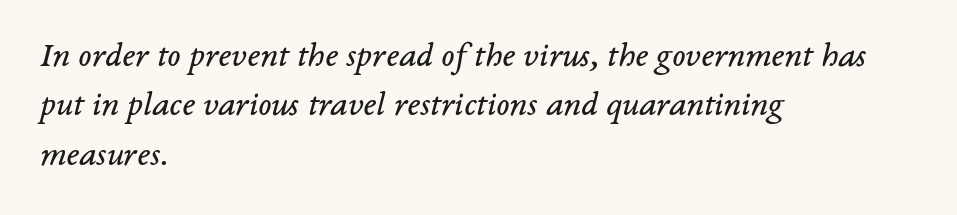
The image shows 35 px regular-weight serif type, italic (leaning right); set left-aligned, normal line spacing (1.41x), normal letter spacing, not underlined; low stroke contrast and a medium x-height.
